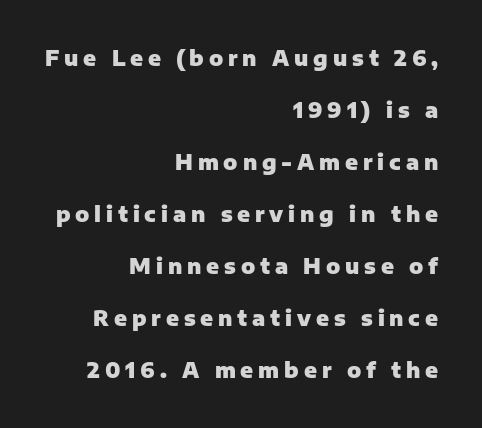
Q: Is the text bold? A: Yes.
Q: Is the text italic (slanted)? A: No, it is upright.
Q: Is the text underlined? A: No.
Q: How is the paragraph aligned? A: Right-aligned.
Q: Is the spacing between letters normal or unusually wide? A: Unusually wide.
Q: Is the spacing between lines tight, normal or loose? A: Loose.
